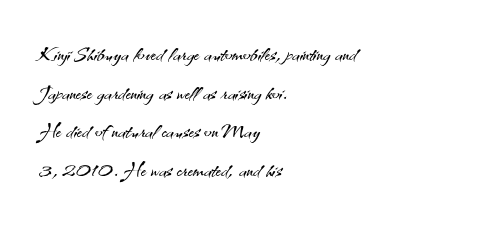
Weight: regular or lighter. Here the designer chose a conventional face with non-uniform glyph widths. Every row of glyphs begins at an identical x-position on the left. Default kerning and tracking; the words read as compact shapes.
